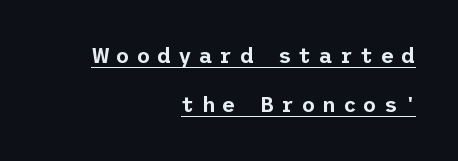
{"italic": "no", "underline": "yes", "align": "right", "line_spacing": "loose", "line_spacing_ratio": 2.34, "letter_spacing": "wide", "letter_spacing_em": 0.33, "glyph_px": 21}
